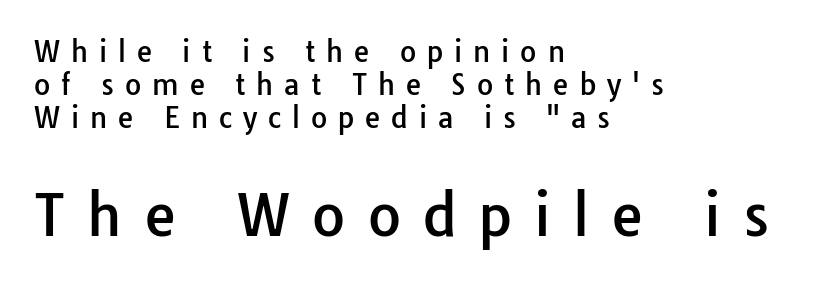
Q: Is the text italic (slanted)? A: No, it is upright.
Q: Is the typeface a serif or a sans-serif typeface? A: Sans-serif.
Q: Is the text underlined? A: No.
Q: How is the paragraph aligned? A: Left-aligned.
Q: Is the spacing between letters normal or unusually wide? A: Unusually wide.
Q: Which block of text is set in a larger size, the first (top) or the second (bottom)? A: The second (bottom) one.
Q: Width (condensed, normal, or wide)? A: Normal.
Q: Stroke contrast? A: Low.
Q: x-height? A: Medium.
Q: Monospaced? A: No.
